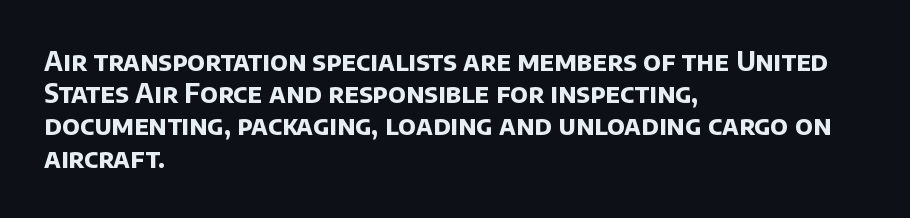
Short and long lines alike share a common starting point at left. Is the type bold? Yes — the strokes are clearly thick and heavy. The type is set solid horizontally, with unmodified tracking. Check the space under the baseline: it is left empty.
